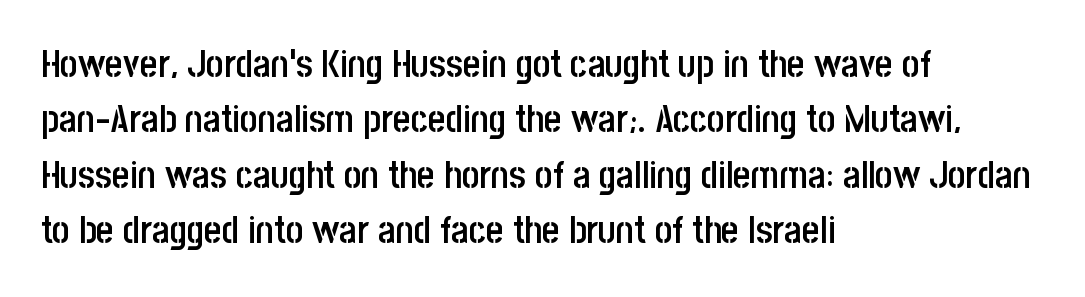
The characters look somewhat weighty, a semibold short of true bold. Every stem runs plumb, perpendicular to the baseline. This sample has the flowing, uneven cadence of proportional lettering. The glyphs in this specimen are sans serif. The setting favours the left margin, as ordinary paragraphs usually do. The passage shown has conventional tracking throughout.
